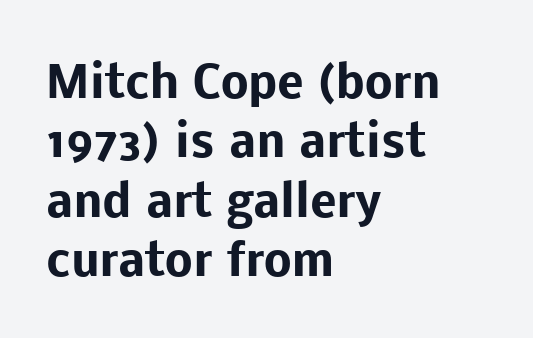
Q: Is the text bold? A: Yes.
Q: Is the text italic (slanted)? A: No, it is upright.
Q: Is the typeface a serif or a sans-serif typeface? A: Sans-serif.
Q: Is the text underlined? A: No.
Q: How is the paragraph aligned? A: Left-aligned.
Q: Is the spacing between letters normal or unusually wide? A: Normal.
Q: Is the spacing between lines tight, normal or loose? A: Normal.
Q: Width (condensed, normal, or wide)? A: Normal.
Q: Stroke contrast? A: Low.
Q: x-height? A: Medium.
Q: Monospaced? A: No.
